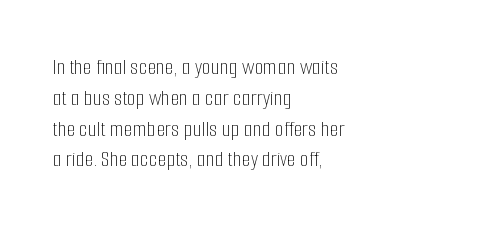
Q: Is the text bold? A: No.
Q: Is the text italic (slanted)? A: No, it is upright.
Q: Is the text underlined? A: No.
Q: How is the paragraph aligned? A: Left-aligned.
Q: Is the spacing between letters normal or unusually wide? A: Normal.
Q: Is the spacing between lines tight, normal or loose? A: Normal.
